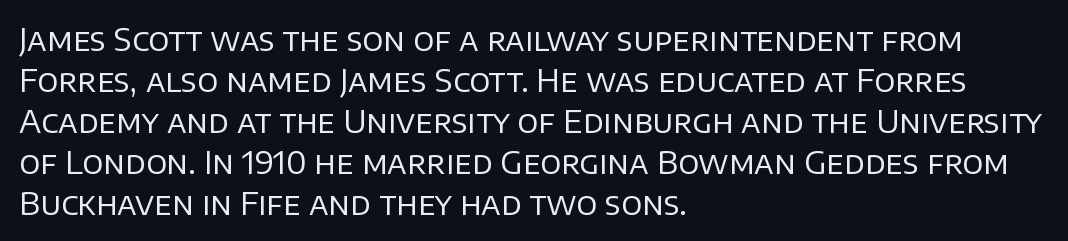
The image shows 31 px regular-weight sans-serif type, upright; set left-aligned, normal line spacing (1.32x), normal letter spacing, not underlined; low stroke contrast and a large x-height.
